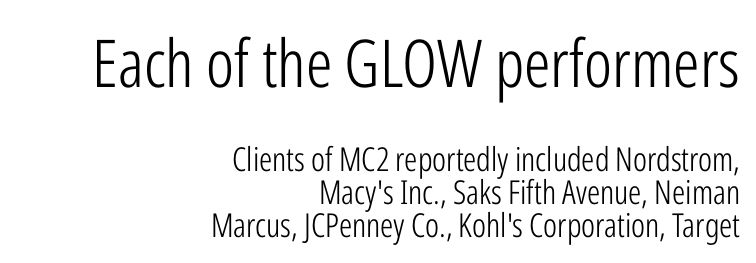
Q: Is the text bold? A: No.
Q: Is the text italic (slanted)? A: No, it is upright.
Q: Is the typeface a serif or a sans-serif typeface? A: Sans-serif.
Q: Is the text underlined? A: No.
Q: How is the paragraph aligned? A: Right-aligned.
Q: Is the spacing between letters normal or unusually wide? A: Normal.
Q: Is the spacing between lines tight, normal or loose? A: Tight.
Q: Which block of text is set in a larger size, the first (top) or the second (bottom)? A: The first (top) one.
Q: Width (condensed, normal, or wide)? A: Condensed.
Q: Stroke contrast? A: Low.
Q: x-height? A: Medium.
Q: Monospaced? A: No.
